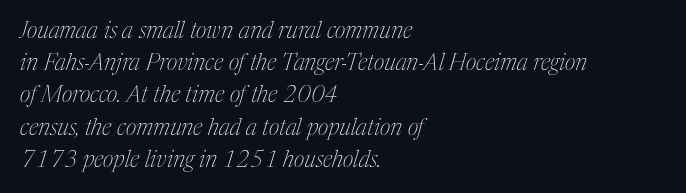
Q: Is the text bold? A: No.
Q: Is the text italic (slanted)? A: Yes, it leans right by about 17 degrees.
Q: Is the text underlined? A: No.
Q: How is the paragraph aligned? A: Left-aligned.
Q: Is the spacing between letters normal or unusually wide? A: Normal.
Q: Is the spacing between lines tight, normal or loose? A: Normal.
